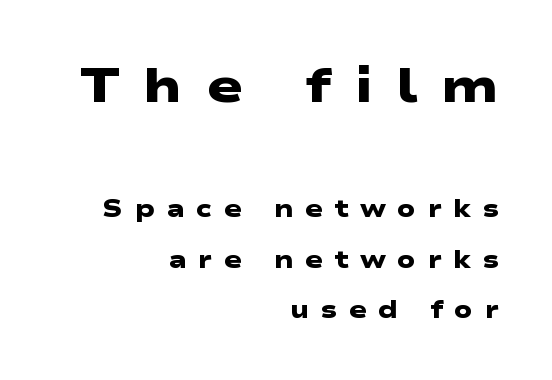
The image shows 48 px heavy, wide sans-serif type; set right-aligned, loose line spacing (2.1x), unusually wide letter spacing (+0.48 em), not underlined; the first (top) block is 2.0x larger; low stroke contrast and a medium x-height.
